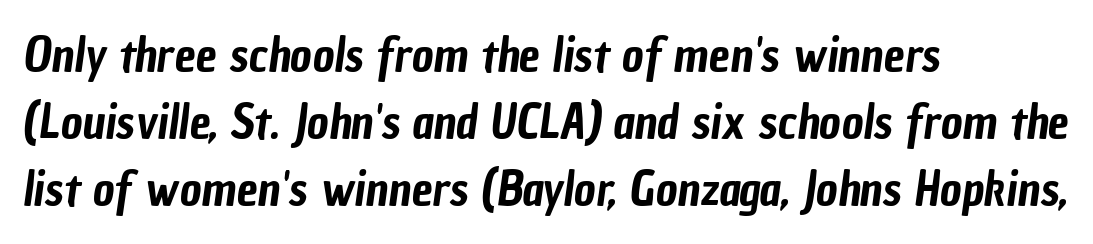
Each line starts at the same left margin while the right side varies. Glance below the letters and you will spot only blank space. Regarding serifs, this sample does without them. Students, observe: this is what conventionally led text looks like. Students, note that the glyphs here touch the page at normal intervals. You could not count columns in this text — the font is proportionally spaced.
